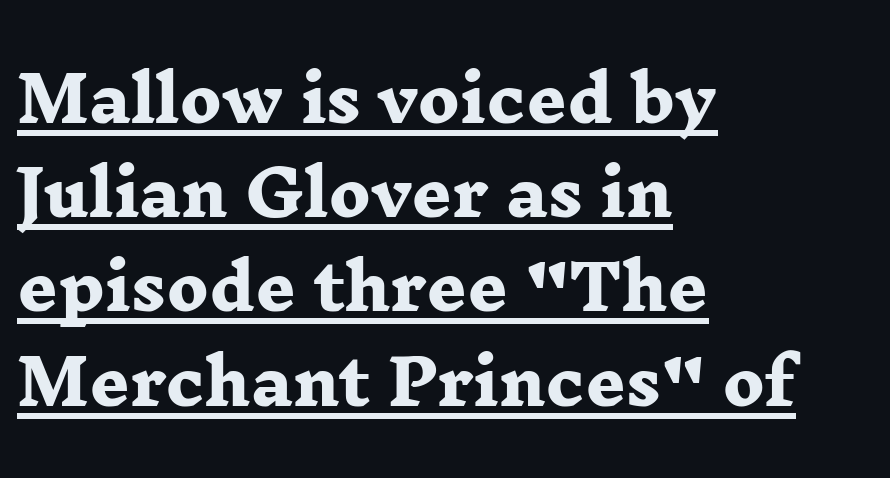
Q: Is the text bold? A: Yes.
Q: Is the typeface a serif or a sans-serif typeface? A: Serif.
Q: Is the text underlined? A: Yes.
Q: How is the paragraph aligned? A: Left-aligned.
Q: Is the spacing between letters normal or unusually wide? A: Normal.
Q: Is the spacing between lines tight, normal or loose? A: Normal.
Q: Width (condensed, normal, or wide)? A: Wide.
Q: Stroke contrast? A: Low.
Q: x-height? A: Medium.
Q: Monospaced? A: No.
